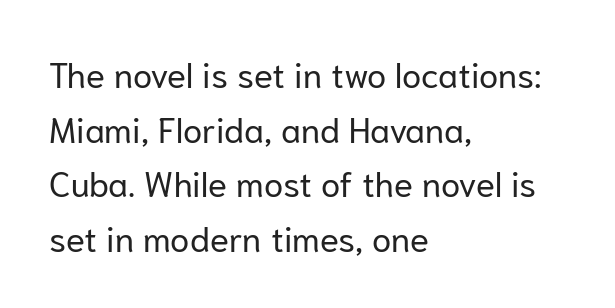
The image shows 35 px regular-weight sans-serif type, upright; set left-aligned, normal line spacing (1.56x), normal letter spacing, not underlined; low stroke contrast and a medium x-height.
